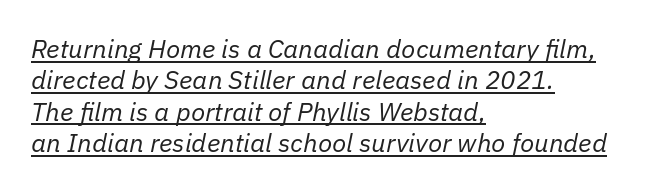
{"italic": "yes", "lean": "right", "slant_degrees": 11, "bold": "no", "underline": "yes", "align": "left", "line_spacing_ratio": 1.21, "letter_spacing": "normal", "letter_spacing_em": 0.0, "glyph_px": 26}
